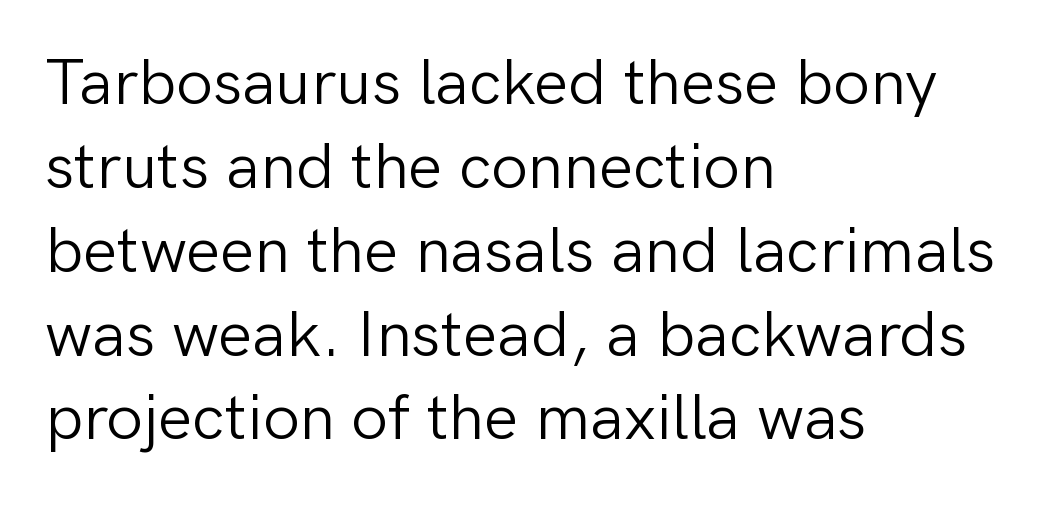
A typesetter would call this zero additional tracking. Every character sits straight up, as roman type does. Nothing heavy about these letters — not bold at all. The rendering uses a moderate line-height, typical for paragraphs. Character widths vary here, with narrow letters taking less room than wide ones.
